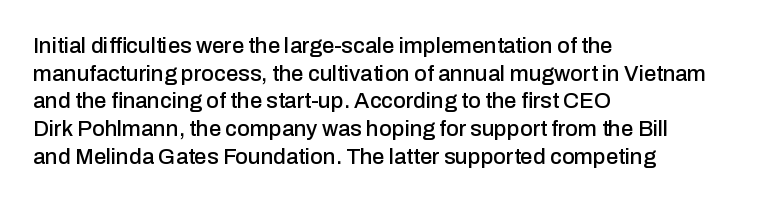
Q: Is the text italic (slanted)? A: No, it is upright.
Q: Is the text underlined? A: No.
Q: How is the paragraph aligned? A: Left-aligned.
Q: Is the spacing between letters normal or unusually wide? A: Normal.
Q: Is the spacing between lines tight, normal or loose? A: Normal.
